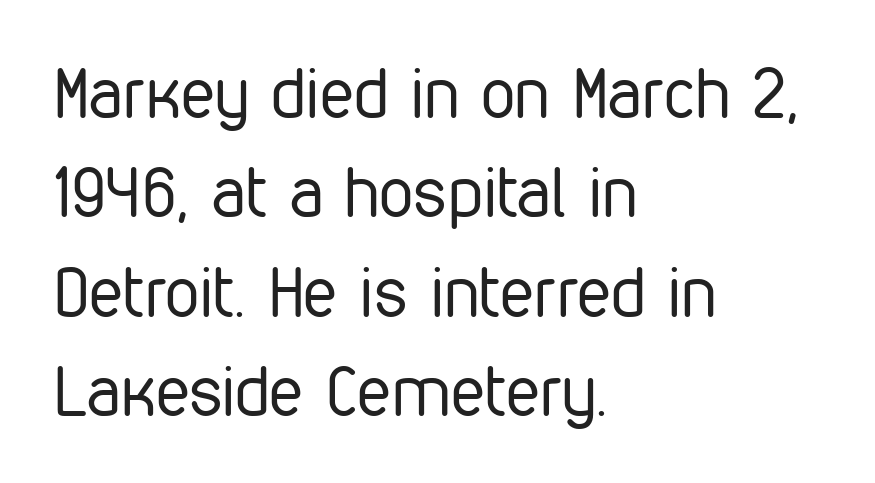
Q: Is the text bold? A: No.
Q: Is the text italic (slanted)? A: No, it is upright.
Q: Is the typeface a serif or a sans-serif typeface? A: Sans-serif.
Q: Is the text underlined? A: No.
Q: How is the paragraph aligned? A: Left-aligned.
Q: Is the spacing between letters normal or unusually wide? A: Normal.
Q: Is the spacing between lines tight, normal or loose? A: Normal.
Q: Width (condensed, normal, or wide)? A: Condensed.
Q: Stroke contrast? A: Low.
Q: x-height? A: Medium.
Q: Monospaced? A: No.
